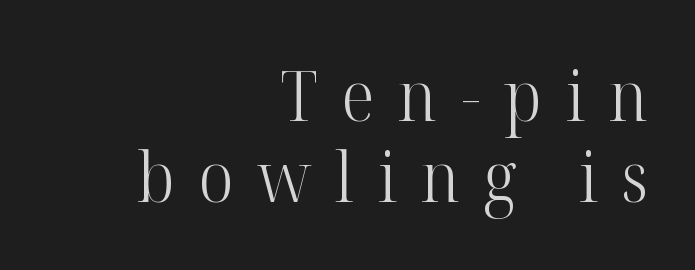
The image shows 69 px light serif type, upright; set right-aligned, line spacing 1.17x, unusually wide letter spacing (+0.34 em), not underlined; high stroke contrast and a medium x-height.
